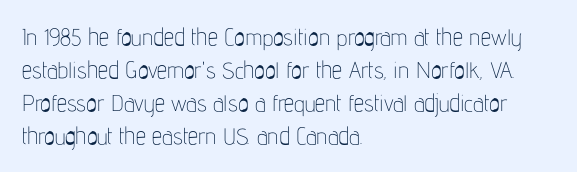
{"italic": "no", "bold": "no", "underline": "no", "align": "left", "line_spacing": "normal", "line_spacing_ratio": 1.43, "letter_spacing": "normal", "letter_spacing_em": 0.0, "glyph_px": 23}
